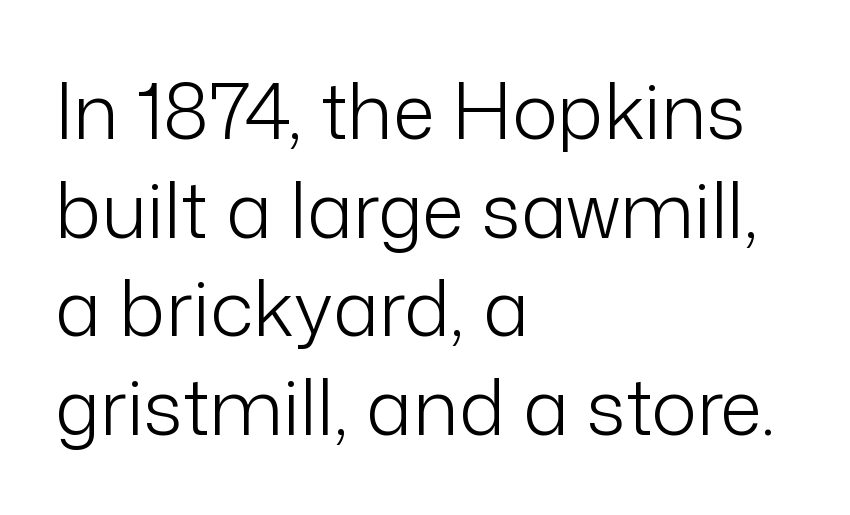
{"serif": "no", "italic": "no", "bold": "no", "weight": "light", "width": "normal", "stroke_contrast": "low", "x_height": "medium", "monospaced": "no", "underline": "no", "align": "left", "line_spacing": "normal", "line_spacing_ratio": 1.28, "letter_spacing": "normal", "letter_spacing_em": 0.0, "glyph_px": 77}
